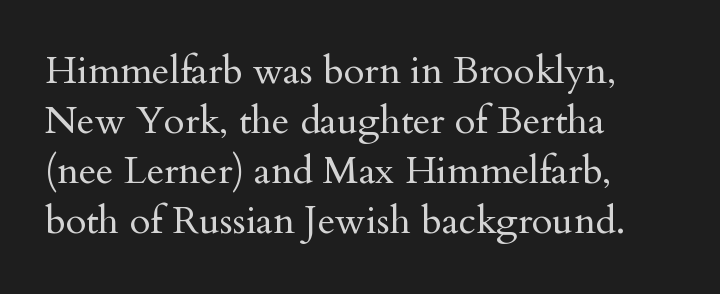
Q: Is the text bold? A: No.
Q: Is the text italic (slanted)? A: No, it is upright.
Q: Is the typeface a serif or a sans-serif typeface? A: Serif.
Q: Is the text underlined? A: No.
Q: How is the paragraph aligned? A: Left-aligned.
Q: Is the spacing between letters normal or unusually wide? A: Normal.
Q: Is the spacing between lines tight, normal or loose? A: Normal.
Q: Width (condensed, normal, or wide)? A: Normal.
Q: Stroke contrast? A: Medium.
Q: x-height? A: Small.
Q: Monospaced? A: No.
